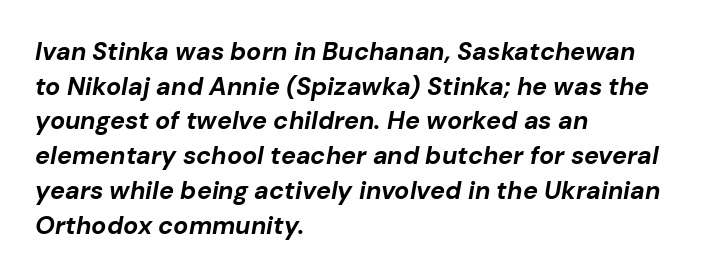
{"italic": "yes", "lean": "right", "slant_degrees": 10, "bold": "yes", "underline": "no", "align": "left", "line_spacing": "normal", "line_spacing_ratio": 1.39, "letter_spacing": "normal", "letter_spacing_em": 0.0, "glyph_px": 25}
